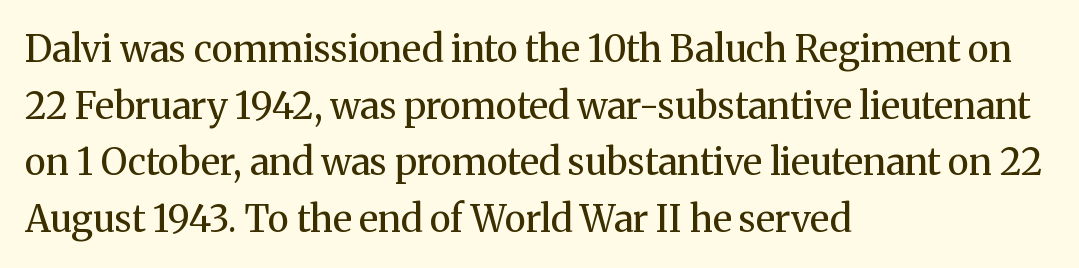
In CSS terms this would be text-align: left. Quick note: underline off. Here the glyphs are tracked normally, forming tight word shapes. A serif font was chosen for this passage.
